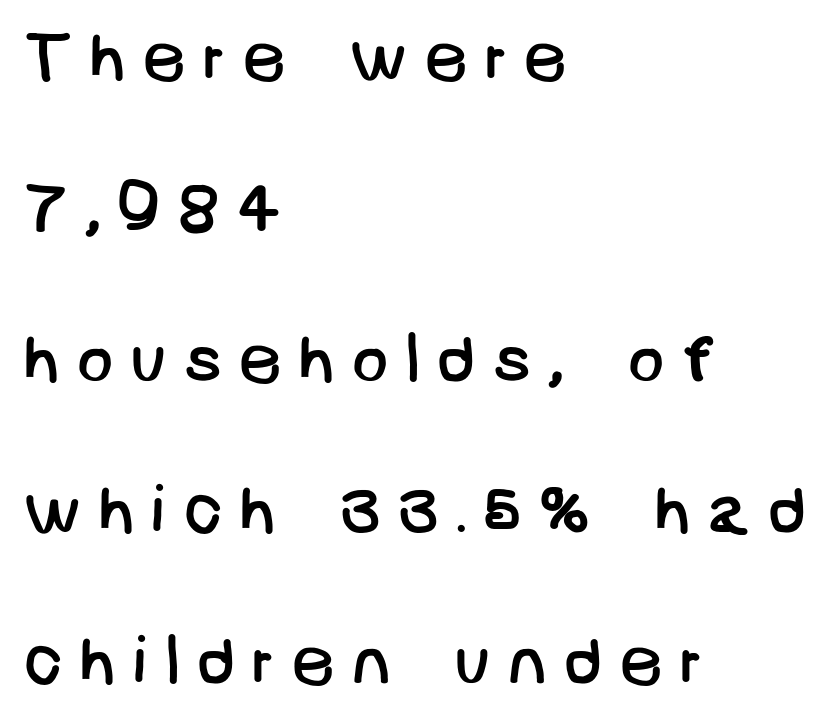
The rendering uses a large line-height, opening up the rows. Stroke mass is kept to a normal reading level or below. The horizontal fit of the characters is loose and conspicuously gappy. Short and long lines alike share a common starting point at left. Classification — sans serif.
